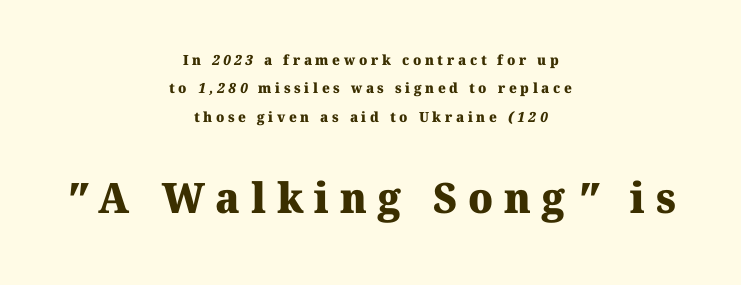
The image shows 42 px heavy serif type; set centered, loose line spacing (2.02x), unusually wide letter spacing (+0.26 em), not underlined; the second (bottom) block is 3.0x larger; medium stroke contrast and a medium x-height.
